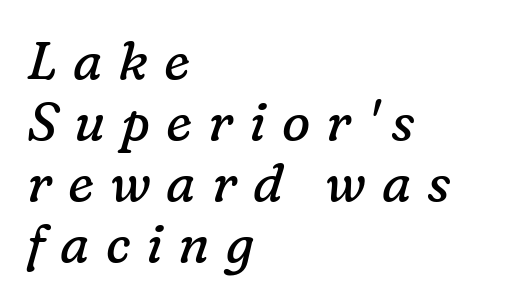
{"serif": "yes", "italic": "yes", "lean": "right", "slant_degrees": 16, "bold": "no", "weight": "regular", "width": "normal", "stroke_contrast": "low", "x_height": "medium", "monospaced": "no", "underline": "no", "align": "left", "line_spacing": "tight", "line_spacing_ratio": 1.15, "letter_spacing": "wide", "letter_spacing_em": 0.3, "glyph_px": 53}
